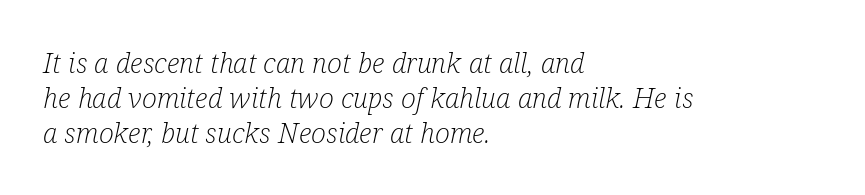
Q: Is the text bold? A: No.
Q: Is the text italic (slanted)? A: Yes, it leans right by about 12 degrees.
Q: Is the typeface a serif or a sans-serif typeface? A: Serif.
Q: Is the text underlined? A: No.
Q: How is the paragraph aligned? A: Left-aligned.
Q: Is the spacing between letters normal or unusually wide? A: Normal.
Q: Is the spacing between lines tight, normal or loose? A: Normal.
Q: Width (condensed, normal, or wide)? A: Condensed.
Q: Stroke contrast? A: Low.
Q: x-height? A: Medium.
Q: Monospaced? A: No.
